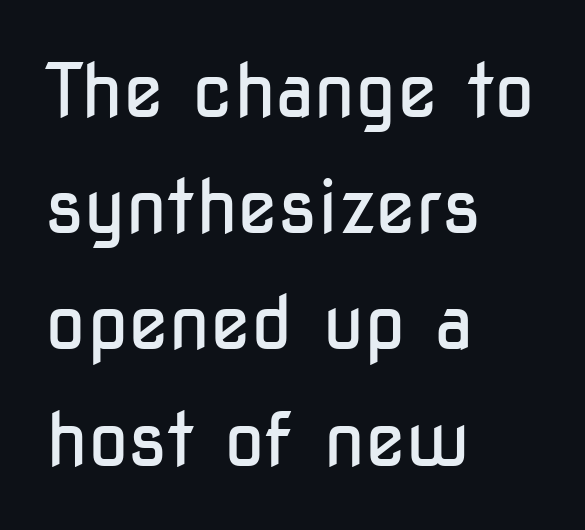
The image shows 74 px regular-weight, condensed sans-serif type, upright; set left-aligned, normal line spacing (1.57x), normal letter spacing, not underlined; low stroke contrast and a medium x-height.
